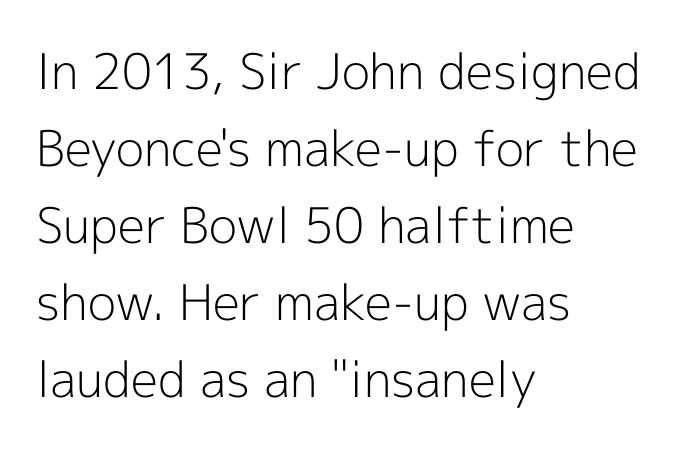
The image shows 49 px light sans-serif type, upright; set left-aligned, normal line spacing (1.57x), normal letter spacing, not underlined; a medium x-height.
